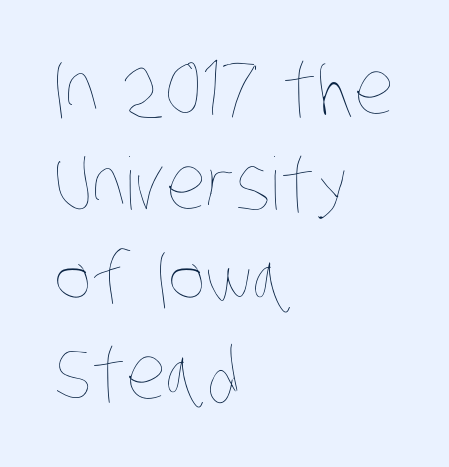
The image shows 72 px thin, condensed type; set left-aligned, normal line spacing (1.32x), normal letter spacing, not underlined; low stroke contrast and a large x-height.
